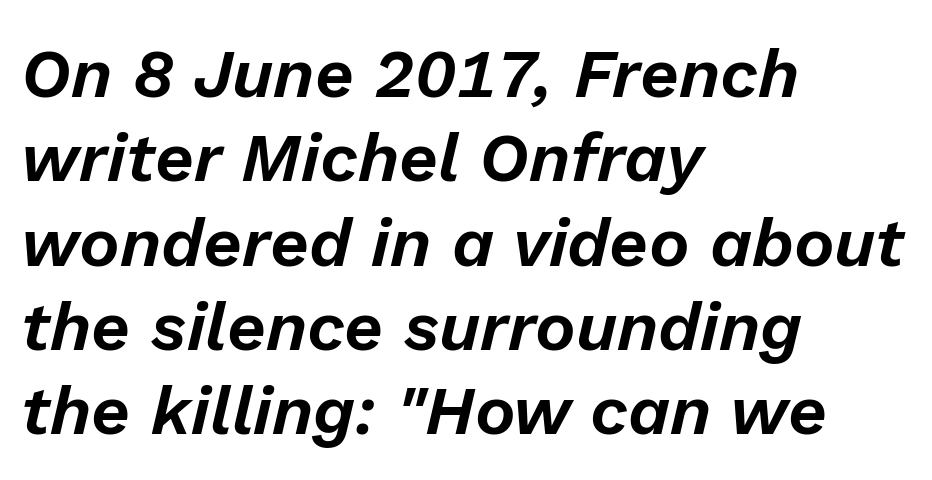
{"italic": "yes", "lean": "right", "slant_degrees": 13, "width": "normal", "stroke_contrast": "low", "x_height": "medium", "monospaced": "no", "underline": "no", "align": "left", "line_spacing_ratio": 1.24, "letter_spacing": "normal", "letter_spacing_em": 0.0, "glyph_px": 68}
